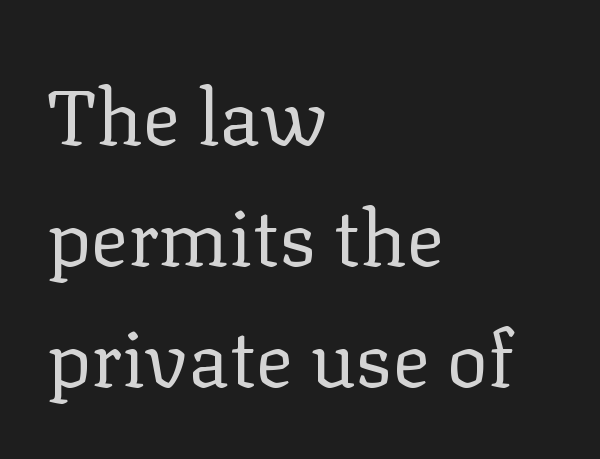
Alignment: flush left. No word sits above an underline. If you drew a line through each stem, it would be perfectly vertical. The letters advance in unequal steps, a hallmark of proportional type. This sample uses plain, unmodified letter spacing.
